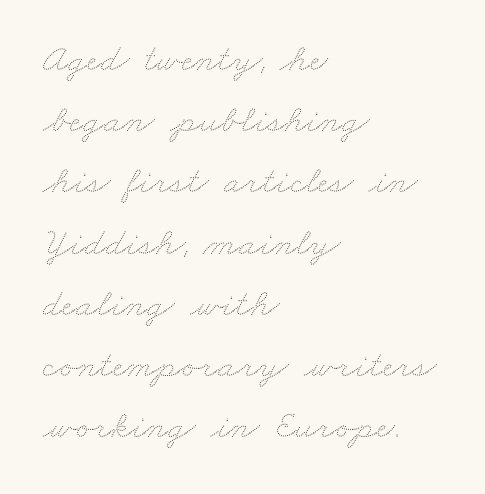
Q: Is the text bold? A: No.
Q: Is the text underlined? A: No.
Q: How is the paragraph aligned? A: Left-aligned.
Q: Is the spacing between letters normal or unusually wide? A: Normal.
Q: Is the spacing between lines tight, normal or loose? A: Normal.
Q: Width (condensed, normal, or wide)? A: Wide.
Q: Stroke contrast? A: Medium.
Q: x-height? A: Small.
Q: Monospaced? A: No.
